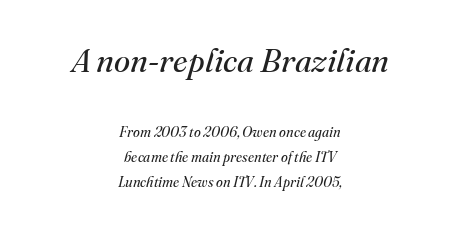
{"serif": "yes", "italic": "yes", "lean": "right", "slant_degrees": 16, "bold": "no", "weight": "regular", "width": "normal", "stroke_contrast": "medium", "x_height": "small", "monospaced": "no", "underline": "no", "align": "center", "line_spacing_ratio": 1.76, "letter_spacing": "normal", "letter_spacing_em": 0.0, "larger_block": "first", "size_ratio": 2.36, "glyph_px": 33}
